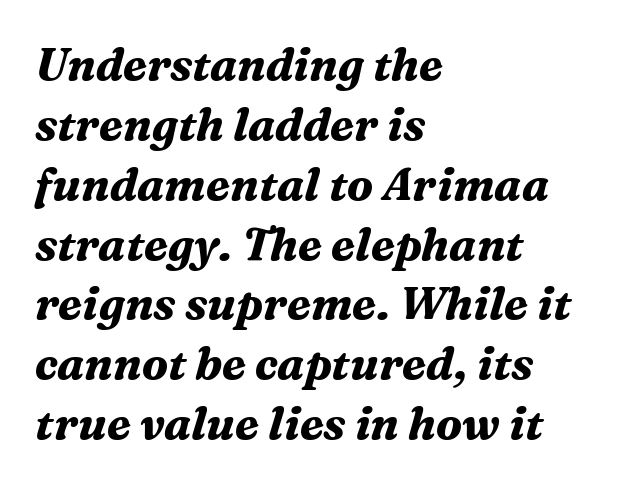
{"serif": "yes", "italic": "yes", "lean": "right", "slant_degrees": 16, "bold": "yes", "weight": "bold", "width": "normal", "stroke_contrast": "medium", "x_height": "medium", "monospaced": "no", "underline": "no", "align": "left", "line_spacing": "normal", "line_spacing_ratio": 1.33, "letter_spacing": "normal", "letter_spacing_em": 0.0, "glyph_px": 45}
